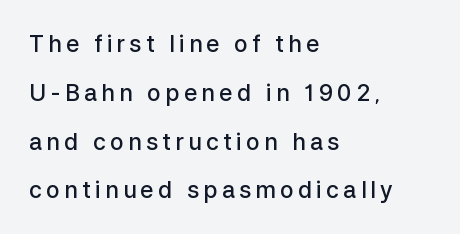
{"italic": "no", "bold": "semi", "underline": "no", "align": "left", "line_spacing": "loose", "line_spacing_ratio": 2.12, "glyph_px": 23}
